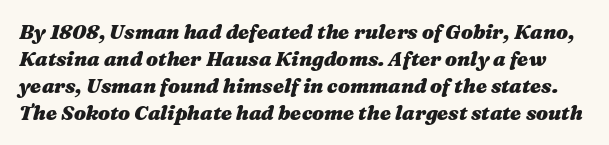
Plain, unruled lines of type. Heavy, bold letterforms. Looking at the ascenders, they clearly lean. Compared with typical body copy, the letter spacing here is the same.
